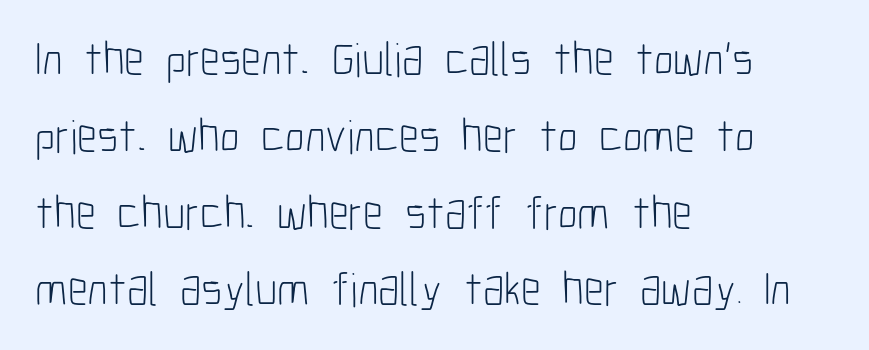
The image shows 48 px light, condensed sans-serif type, upright; set left-aligned, normal line spacing (1.6x), normal letter spacing, not underlined; low stroke contrast and a medium x-height.
